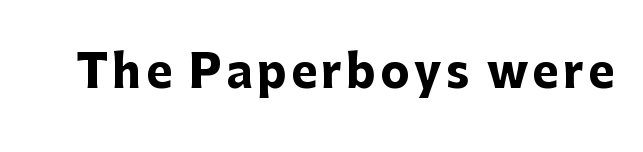
Q: Is the text bold? A: Yes.
Q: Is the text italic (slanted)? A: No, it is upright.
Q: Is the typeface a serif or a sans-serif typeface? A: Sans-serif.
Q: Is the text underlined? A: No.
Q: Width (condensed, normal, or wide)? A: Normal.
Q: Stroke contrast? A: Low.
Q: x-height? A: Medium.
Q: Monospaced? A: No.
